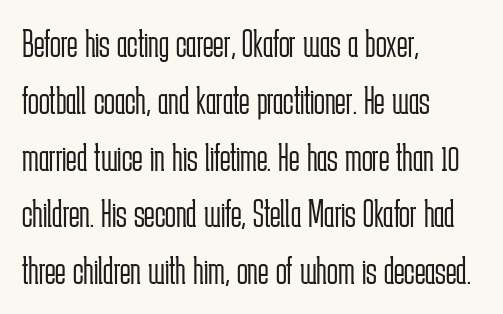
Q: Is the text bold? A: No.
Q: Is the text italic (slanted)? A: No, it is upright.
Q: Is the typeface a serif or a sans-serif typeface? A: Sans-serif.
Q: Is the text underlined? A: No.
Q: How is the paragraph aligned? A: Left-aligned.
Q: Is the spacing between letters normal or unusually wide? A: Normal.
Q: Is the spacing between lines tight, normal or loose? A: Normal.
Q: Width (condensed, normal, or wide)? A: Condensed.
Q: Stroke contrast? A: Low.
Q: x-height? A: Medium.
Q: Monospaced? A: No.
